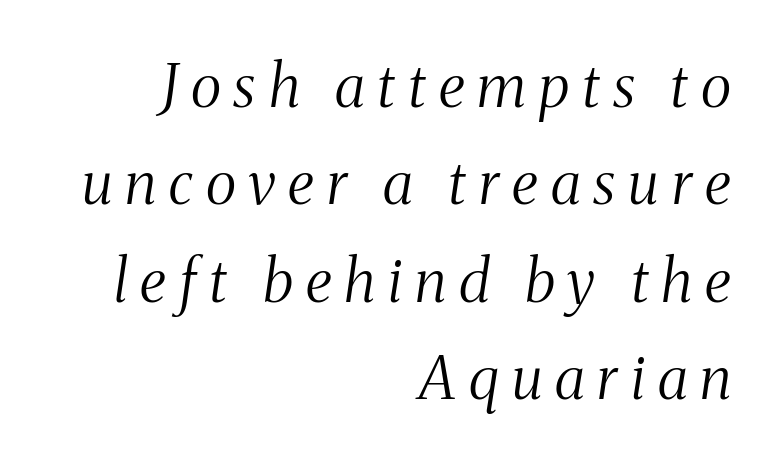
Line spacing here is normal. Think of a printed novel: that variable character pitch is what you see here. Does the type have serifs? Yes, each stem ends in a small foot. Between one letter and the next there's a generous, obvious gap.
